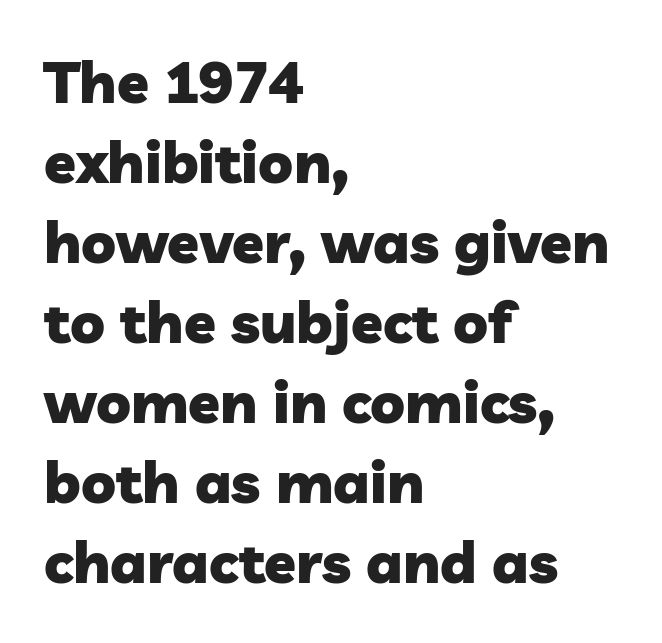
{"serif": "no", "bold": "yes", "weight": "heavy", "width": "normal", "stroke_contrast": "low", "x_height": "medium", "monospaced": "no", "underline": "no", "align": "left", "line_spacing": "normal", "line_spacing_ratio": 1.38, "letter_spacing": "normal", "letter_spacing_em": 0.0, "glyph_px": 58}
